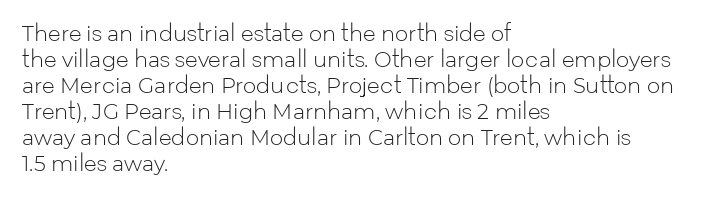
The typography opts for an upright posture over an oblique one. Unmarked baselines from the first word to the last. Students, note that the glyphs here touch the page at normal intervals. Which margin do the lines hug? The left one — the right edge is uneven. The typesetting does not lean heavy: it is not bold.
